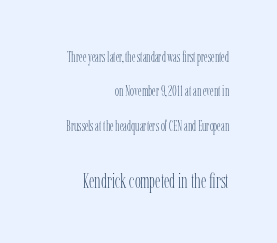
The image shows 21 px text type, upright; set right-aligned, loose line spacing (2.46x), normal letter spacing, not underlined; the second (bottom) block is 1.5x larger.
